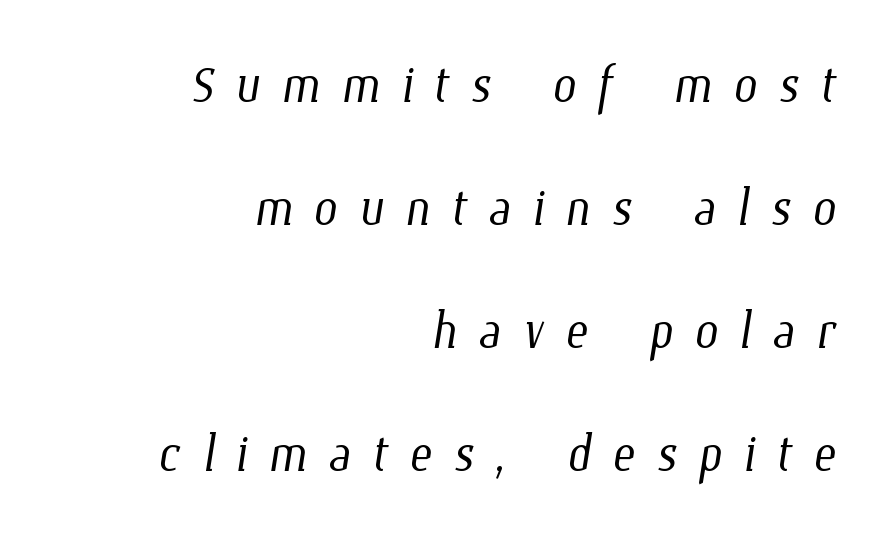
Between one letter and the next there's a generous, obvious gap. Weight class: somewhere from thin through regular. The lines are quadded right. The baseline area is clear. Is this a fixed-width face? No — the glyphs have proportional, varying widths.
